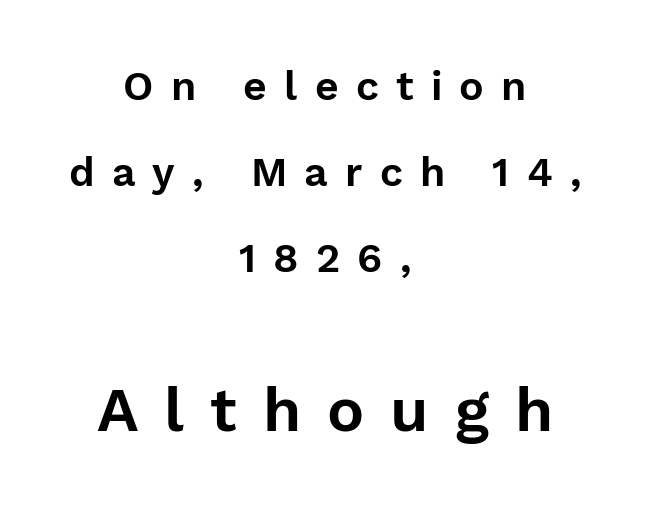
The image shows 62 px sans-serif type, upright; set centered, loose line spacing (2.1x), unusually wide letter spacing (+0.42 em), not underlined; the second (bottom) block is 1.51x larger; low stroke contrast and a medium x-height.
